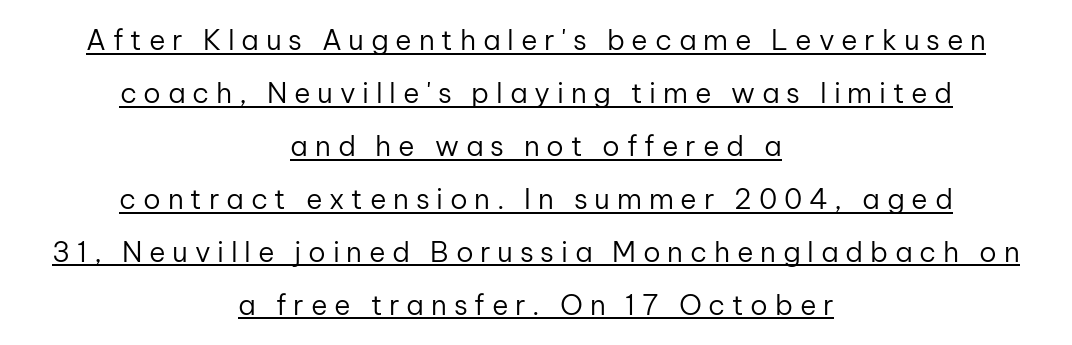
The typography opts for an upright posture over an oblique one. Check the space under the baseline: a stroke is drawn there. The designer went with a sans here, leaving each stem footless. Is this a fixed-width face? No — the glyphs have proportional, varying widths.
